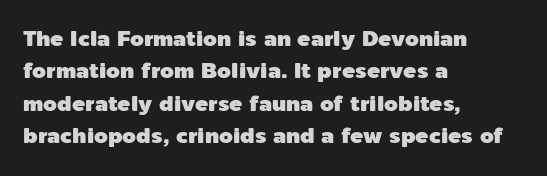
Bare-footed words on every line. The space between consecutive lines is moderate. Caption: standard tracking, unaltered. The lettering holds an erect, upright posture throughout. The text block is weighted toward the left margin, trailing off unevenly rightward.
